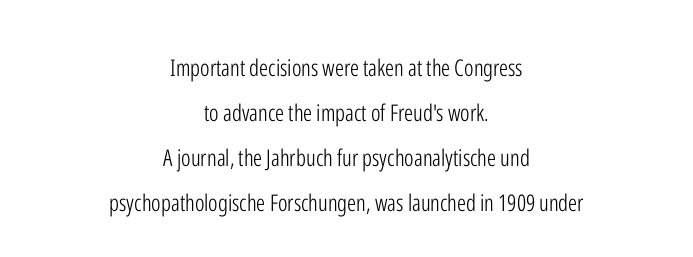
Q: Is the text bold? A: No.
Q: Is the text italic (slanted)? A: No, it is upright.
Q: Is the text underlined? A: No.
Q: How is the paragraph aligned? A: Centered.
Q: Is the spacing between letters normal or unusually wide? A: Normal.
Q: Is the spacing between lines tight, normal or loose? A: Loose.
